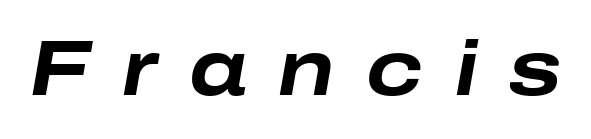
{"italic": "yes", "lean": "right", "slant_degrees": 10, "bold": "yes", "weight": "bold", "width": "wide", "stroke_contrast": "low", "x_height": "medium", "monospaced": "no", "underline": "no", "letter_spacing": "wide", "letter_spacing_em": 0.41, "glyph_px": 77}
